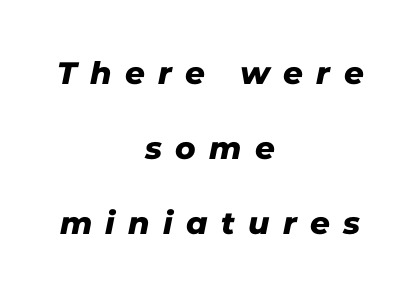
The image shows 31 px sans-serif type; set centered, loose line spacing (2.42x), unusually wide letter spacing (+0.43 em), not underlined; low stroke contrast and a medium x-height.
